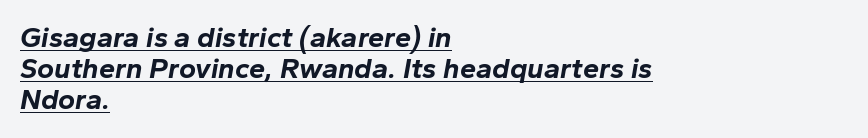
The image shows 29 px bold type, italic (leaning right); set left-aligned, tight line spacing (1.07x), normal letter spacing, underlined; low stroke contrast and a medium x-height.
